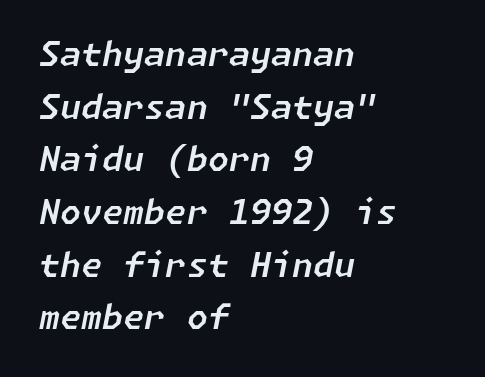
Q: Is the text italic (slanted)? A: Yes, it leans right by about 11 degrees.
Q: Is the text underlined? A: No.
Q: How is the paragraph aligned? A: Left-aligned.
Q: Is the spacing between letters normal or unusually wide? A: Normal.
Q: Is the spacing between lines tight, normal or loose? A: Normal.
Q: Width (condensed, normal, or wide)? A: Normal.
Q: Stroke contrast? A: Low.
Q: x-height? A: Medium.
